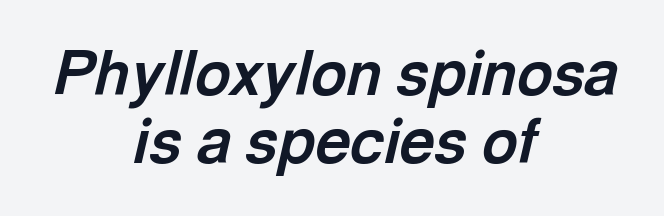
The image shows 61 px bold type, italic (leaning right); set centered, tight line spacing (1.11x), normal letter spacing, not underlined; a medium x-height.
